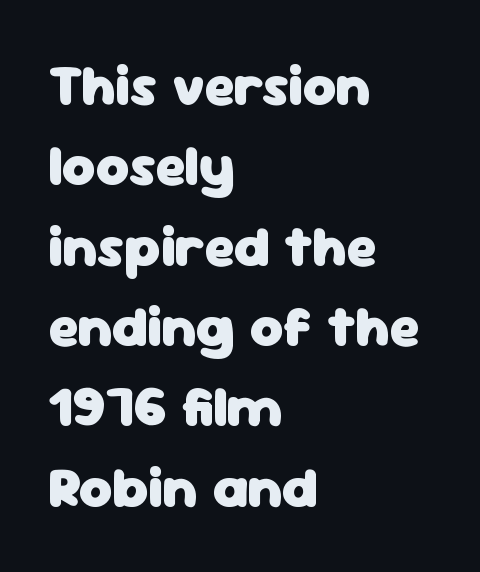
Q: Is the text bold? A: Yes.
Q: Is the text italic (slanted)? A: No, it is upright.
Q: Is the typeface a serif or a sans-serif typeface? A: Sans-serif.
Q: Is the text underlined? A: No.
Q: How is the paragraph aligned? A: Left-aligned.
Q: Is the spacing between letters normal or unusually wide? A: Normal.
Q: Is the spacing between lines tight, normal or loose? A: Normal.
Q: Width (condensed, normal, or wide)? A: Normal.
Q: Stroke contrast? A: Low.
Q: x-height? A: Medium.
Q: Monospaced? A: No.
